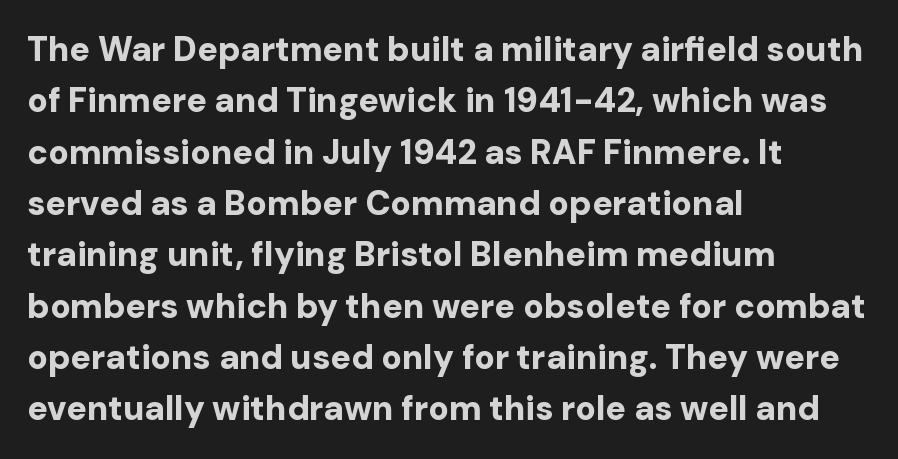
Q: Is the text bold? A: Yes.
Q: Is the text italic (slanted)? A: No, it is upright.
Q: Is the typeface a serif or a sans-serif typeface? A: Sans-serif.
Q: Is the text underlined? A: No.
Q: How is the paragraph aligned? A: Left-aligned.
Q: Is the spacing between letters normal or unusually wide? A: Normal.
Q: Is the spacing between lines tight, normal or loose? A: Normal.
Q: Width (condensed, normal, or wide)? A: Normal.
Q: Stroke contrast? A: Low.
Q: x-height? A: Medium.
Q: Monospaced? A: No.
